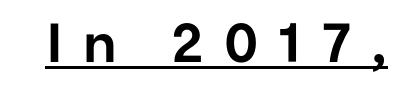
Q: Is the text italic (slanted)? A: No, it is upright.
Q: Is the typeface a serif or a sans-serif typeface? A: Sans-serif.
Q: Is the text underlined? A: Yes.
Q: Is the spacing between letters normal or unusually wide? A: Unusually wide.
Q: Width (condensed, normal, or wide)? A: Normal.
Q: Stroke contrast? A: Low.
Q: x-height? A: Medium.
Q: Monospaced? A: No.
